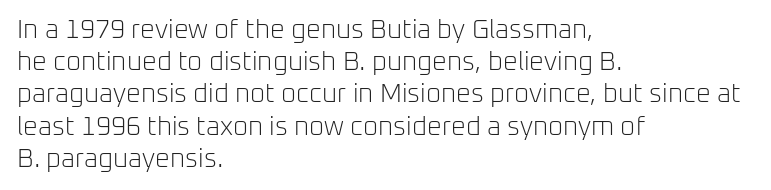
{"italic": "no", "bold": "no", "underline": "no", "align": "left", "line_spacing_ratio": 1.24, "letter_spacing": "normal", "letter_spacing_em": 0.0, "glyph_px": 26}
